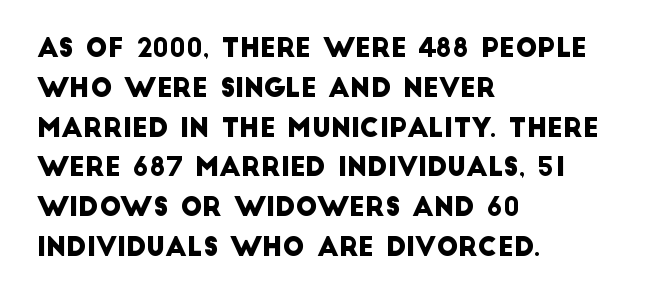
Successive baselines arrive at the customary interval. No extra tracking has been applied to these lines. Reading down the block, your eye returns to a fixed left position each line. The foot of each line stays bare and open.
